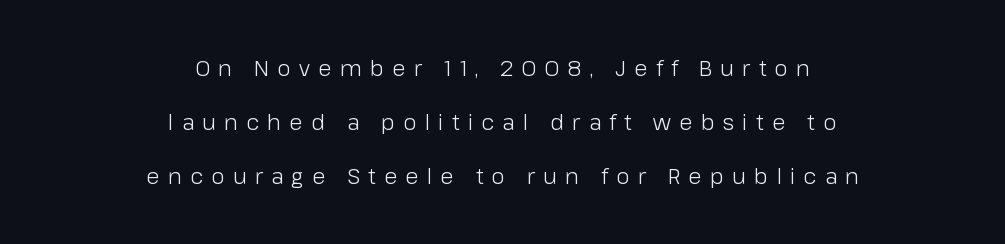
{"italic": "no", "bold": "no", "underline": "no", "align": "center", "line_spacing": "loose", "line_spacing_ratio": 2.46, "letter_spacing": "wide", "letter_spacing_em": 0.37, "glyph_px": 22}
